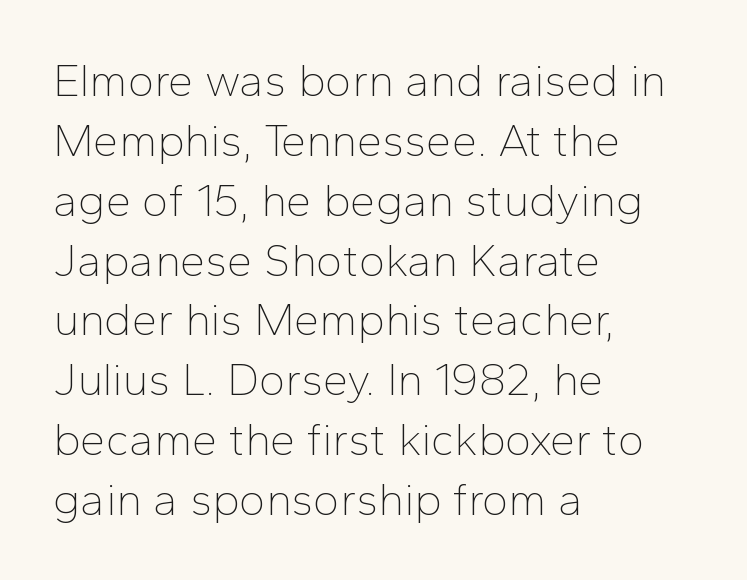
{"serif": "no", "italic": "no", "bold": "no", "weight": "thin", "width": "normal", "stroke_contrast": "low", "x_height": "medium", "monospaced": "no", "underline": "no", "align": "left", "line_spacing": "normal", "line_spacing_ratio": 1.33, "letter_spacing": "normal", "letter_spacing_em": 0.0, "glyph_px": 45}
